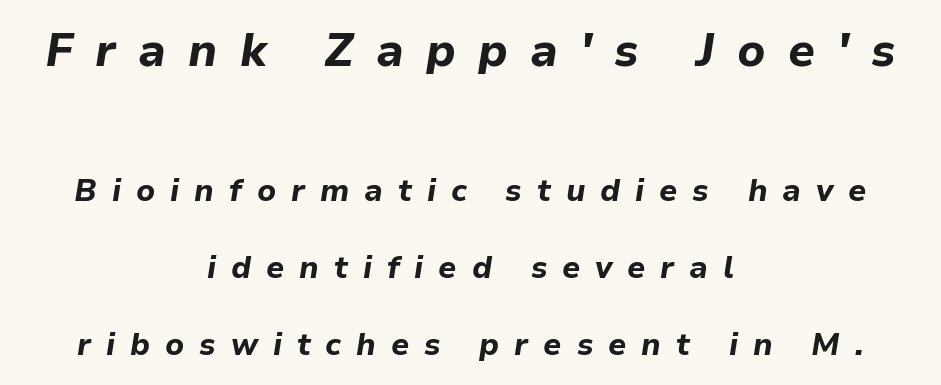
The image shows 46 px bold type, italic (leaning right); set centered, loose line spacing (2.47x), unusually wide letter spacing (+0.48 em), not underlined; the first (top) block is 1.48x larger; low stroke contrast and a medium x-height.
